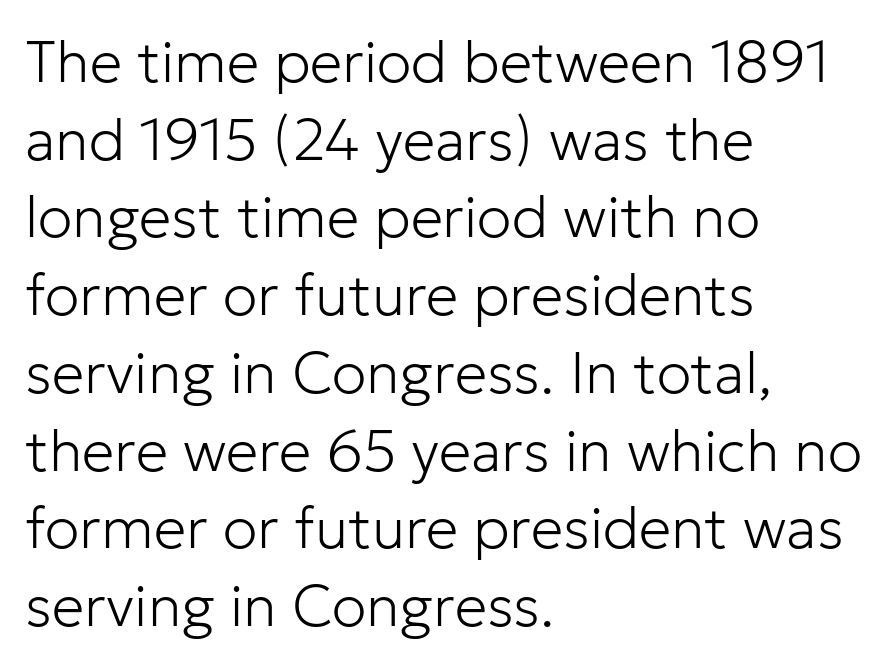
Q: Is the text bold? A: No.
Q: Is the text italic (slanted)? A: No, it is upright.
Q: Is the typeface a serif or a sans-serif typeface? A: Sans-serif.
Q: Is the text underlined? A: No.
Q: How is the paragraph aligned? A: Left-aligned.
Q: Is the spacing between letters normal or unusually wide? A: Normal.
Q: Is the spacing between lines tight, normal or loose? A: Normal.
Q: Width (condensed, normal, or wide)? A: Normal.
Q: Stroke contrast? A: Low.
Q: x-height? A: Medium.
Q: Monospaced? A: No.
